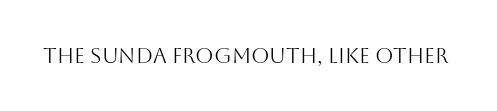
The passage shown is not underscored anywhere. The font's upright variant was chosen for this text. Stems here are at most as thick as an everyday book face. Observe the ordinary spacing: letters are neighbours, not strangers.
